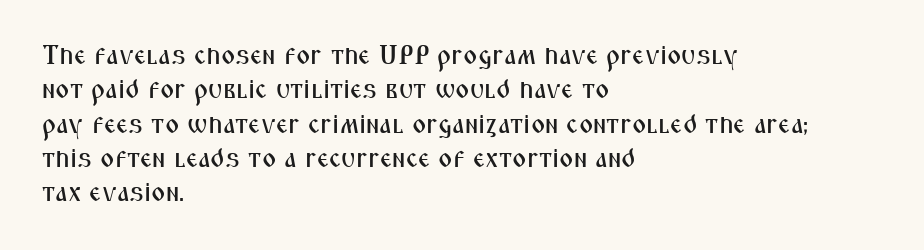
Q: Is the text italic (slanted)? A: No, it is upright.
Q: Is the text underlined? A: No.
Q: How is the paragraph aligned? A: Left-aligned.
Q: Is the spacing between letters normal or unusually wide? A: Normal.
Q: Is the spacing between lines tight, normal or loose? A: Normal.
